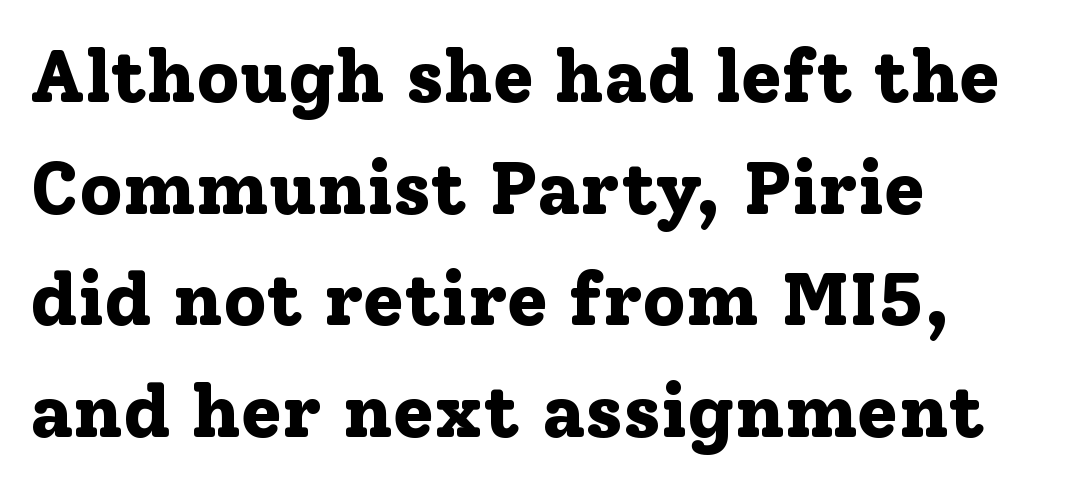
Q: Is the text bold? A: Yes.
Q: Is the text italic (slanted)? A: No, it is upright.
Q: Is the typeface a serif or a sans-serif typeface? A: Serif.
Q: Is the text underlined? A: No.
Q: How is the paragraph aligned? A: Left-aligned.
Q: Is the spacing between letters normal or unusually wide? A: Normal.
Q: Is the spacing between lines tight, normal or loose? A: Normal.
Q: Width (condensed, normal, or wide)? A: Normal.
Q: Stroke contrast? A: Low.
Q: x-height? A: Medium.
Q: Monospaced? A: No.
